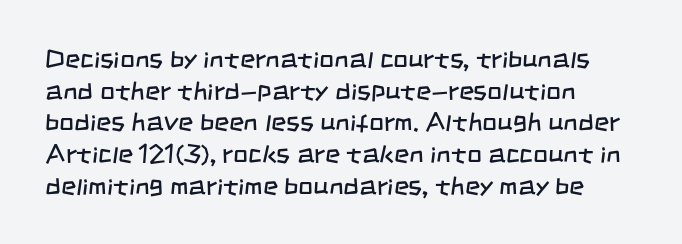
The image shows 26 px text type; set left-aligned, line spacing 1.22x, normal letter spacing, not underlined.
